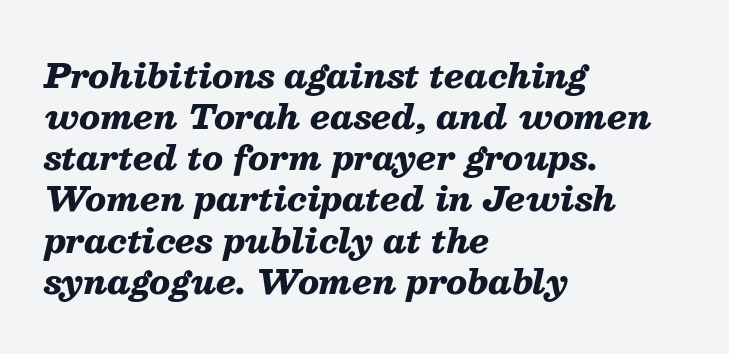
Q: Is the text bold? A: Yes.
Q: Is the text italic (slanted)? A: Yes, it leans right by about 13 degrees.
Q: Is the text underlined? A: No.
Q: How is the paragraph aligned? A: Left-aligned.
Q: Is the spacing between letters normal or unusually wide? A: Normal.
Q: Width (condensed, normal, or wide)? A: Normal.
Q: Stroke contrast? A: Medium.
Q: x-height? A: Medium.
Q: Monospaced? A: No.
